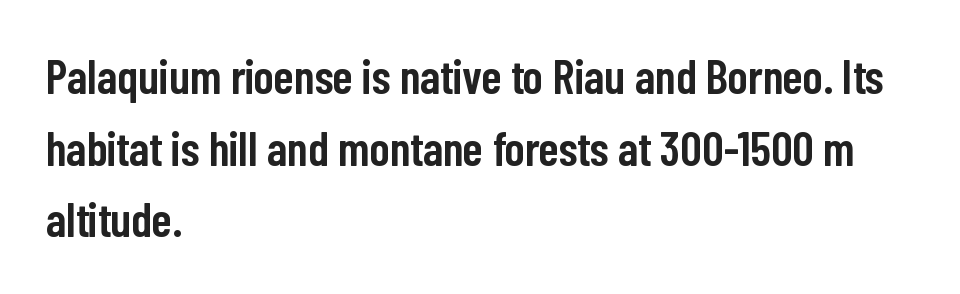
Underline: absent. A bit beefed up — I'd call it semibold rather than bold. There is no visible air inserted between adjacent glyphs. The rows are spaced the way most documents space them. This sample has the flowing, uneven cadence of proportional lettering.
